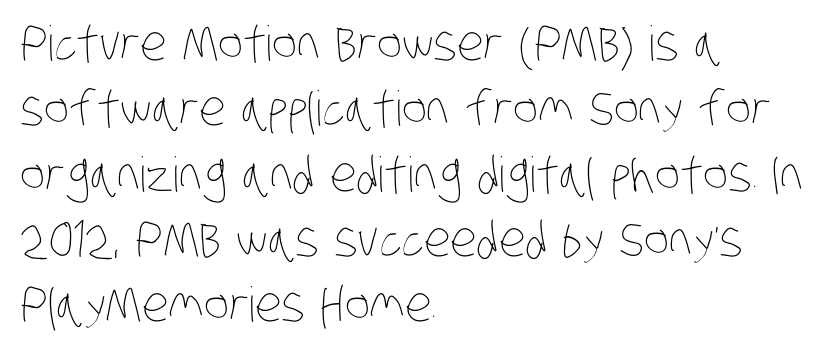
Q: Is the text bold? A: No.
Q: Is the text underlined? A: No.
Q: How is the paragraph aligned? A: Left-aligned.
Q: Is the spacing between letters normal or unusually wide? A: Normal.
Q: Is the spacing between lines tight, normal or loose? A: Normal.
Q: Width (condensed, normal, or wide)? A: Condensed.
Q: Stroke contrast? A: Low.
Q: x-height? A: Large.
Q: Monospaced? A: No.
